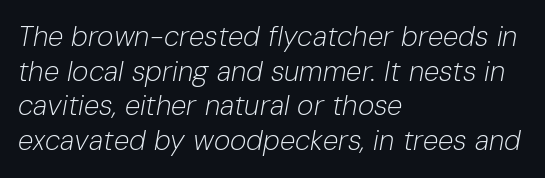
Standard letterfit; no display-style spreading of the glyphs. Characters are canted at an angle relative to the baseline's perpendicular. Spacing verdict: proportional, widths tailored to each character. Weight: in the light-to-regular range. Visually the block forms a straight wall on the left and a jagged coastline on the right.
